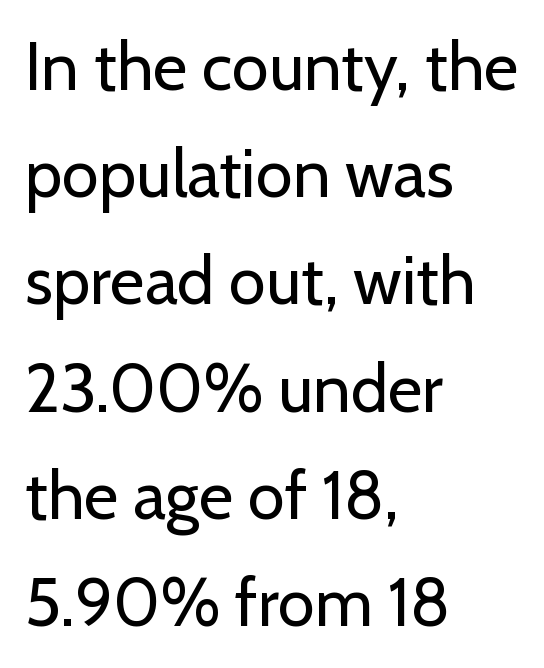
{"serif": "no", "italic": "no", "bold": "no", "weight": "regular", "width": "normal", "stroke_contrast": "low", "x_height": "medium", "monospaced": "no", "underline": "no", "align": "left", "line_spacing": "normal", "line_spacing_ratio": 1.6, "letter_spacing": "normal", "letter_spacing_em": 0.0, "glyph_px": 67}
